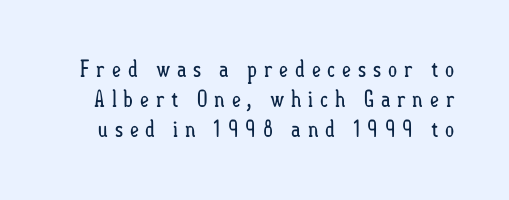
{"italic": "no", "bold": "no", "underline": "no", "line_spacing": "normal", "line_spacing_ratio": 1.31, "letter_spacing": "wide", "letter_spacing_em": 0.27, "glyph_px": 23}
